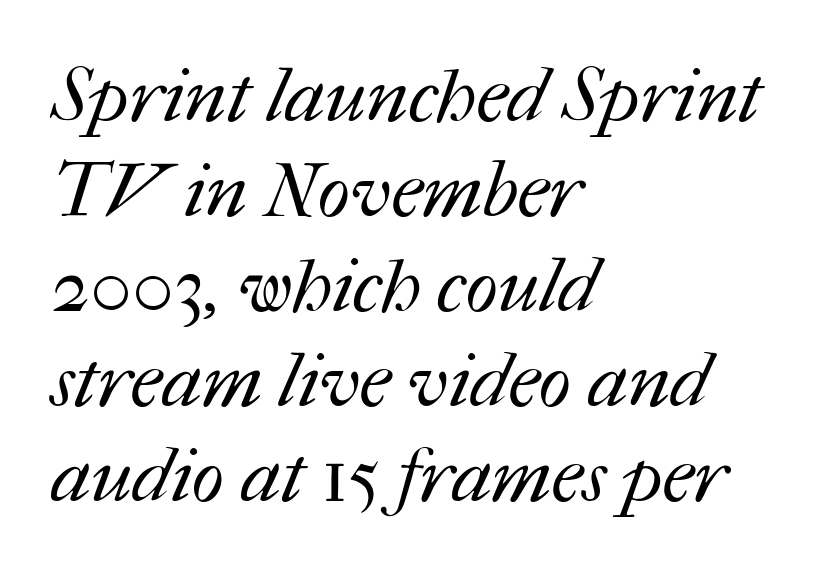
The image shows 76 px regular-weight type; set left-aligned, normal line spacing (1.25x), normal letter spacing, not underlined; medium stroke contrast and a medium x-height.
